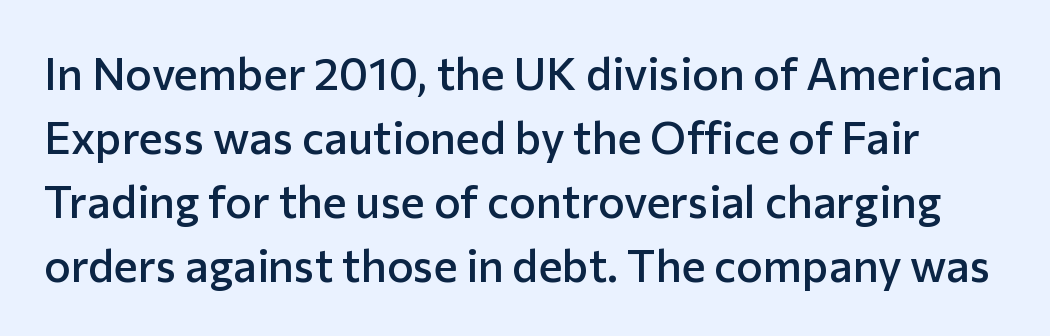
{"serif": "no", "italic": "no", "bold": "semi", "weight": "semibold", "width": "normal", "stroke_contrast": "low", "x_height": "medium", "monospaced": "no", "underline": "no", "line_spacing": "normal", "line_spacing_ratio": 1.42, "letter_spacing": "normal", "letter_spacing_em": 0.0, "glyph_px": 45}
